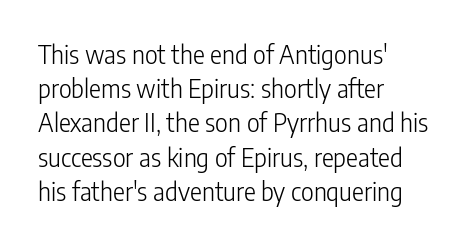
The area under the type is left untouched. A roman cut, with each character standing at attention. Observe the ordinary spacing: letters are neighbours, not strangers. Notice how the passage keeps a crisp vertical edge on the left only.
